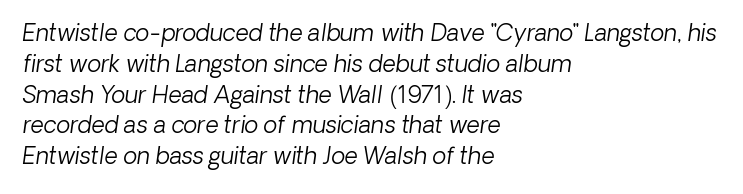
Only glyphs here, with clear space below each row. Compared with typical paragraphs, the rows here are spaced about the same. How are the letters spaced? Ordinarily, with no added tracking. Alignment: flush left. On a weight scale, this lands at 450 or below. An italicized treatment has been applied to the whole sample.
